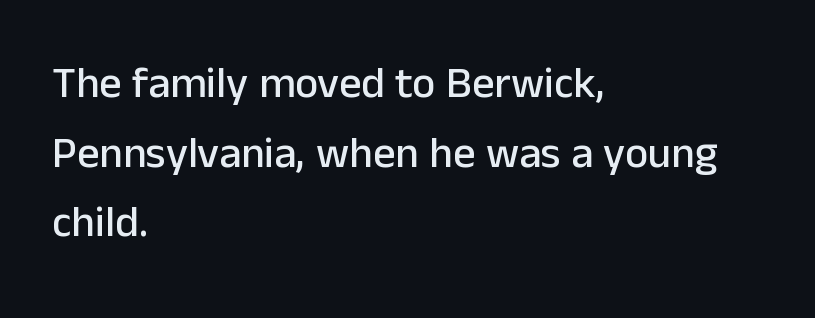
{"serif": "no", "italic": "no", "width": "normal", "stroke_contrast": "low", "x_height": "medium", "monospaced": "no", "underline": "no", "align": "left", "line_spacing": "normal", "line_spacing_ratio": 1.58, "letter_spacing": "normal", "letter_spacing_em": 0.0, "glyph_px": 44}
